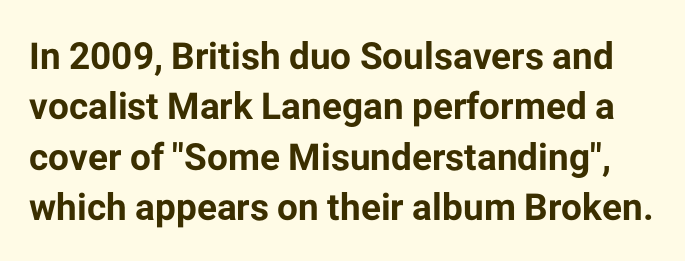
The image shows 37 px bold sans-serif type, upright; set normal line spacing (1.36x), normal letter spacing, not underlined; low stroke contrast and a medium x-height.
